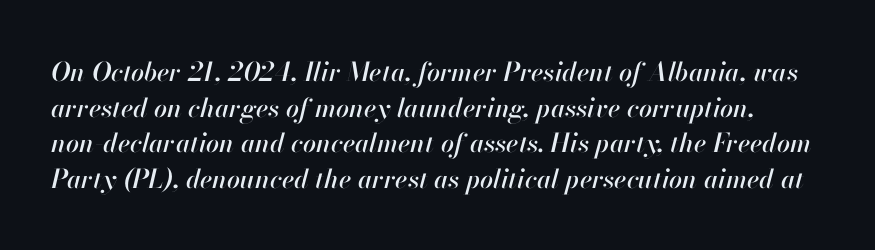
The image shows 26 px text type, italic (leaning right); set normal line spacing (1.37x), normal letter spacing, not underlined.
